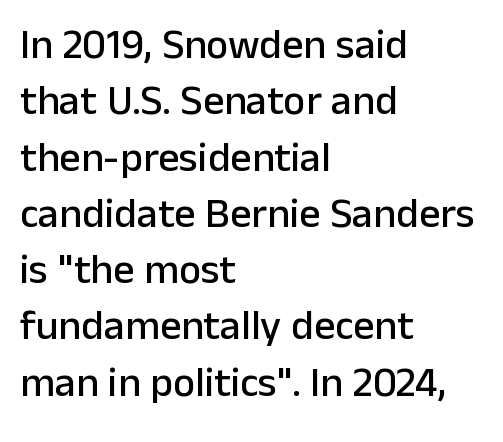
{"serif": "no", "italic": "no", "width": "normal", "stroke_contrast": "low", "x_height": "medium", "monospaced": "no", "underline": "no", "align": "left", "line_spacing": "normal", "line_spacing_ratio": 1.34, "letter_spacing": "normal", "letter_spacing_em": 0.0, "glyph_px": 42}
